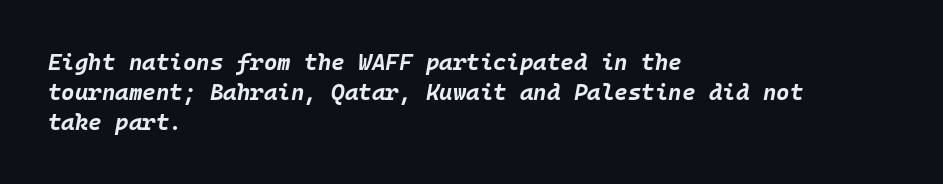
The image shows 23 px bold type, italic (leaning right); set left-aligned, normal line spacing (1.3x), normal letter spacing, not underlined.
